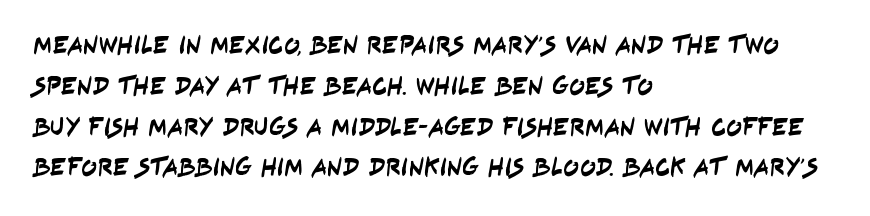
The area under the type is left untouched. Does the leading feel generous? No, just average. Does extra space separate the letters? No, they use regular spacing. Casual observation: everything's shoved over to the left.
